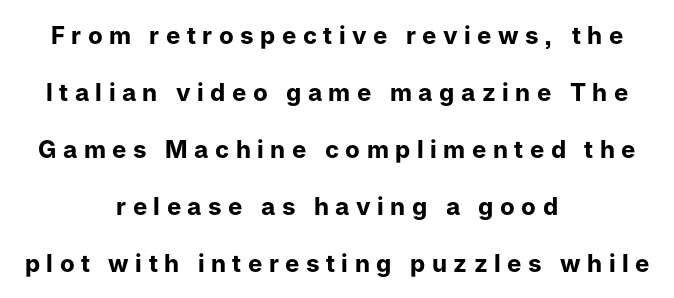
The image shows 24 px bold type, upright; set centered, loose line spacing (2.37x), unusually wide letter spacing (+0.27 em), not underlined.
